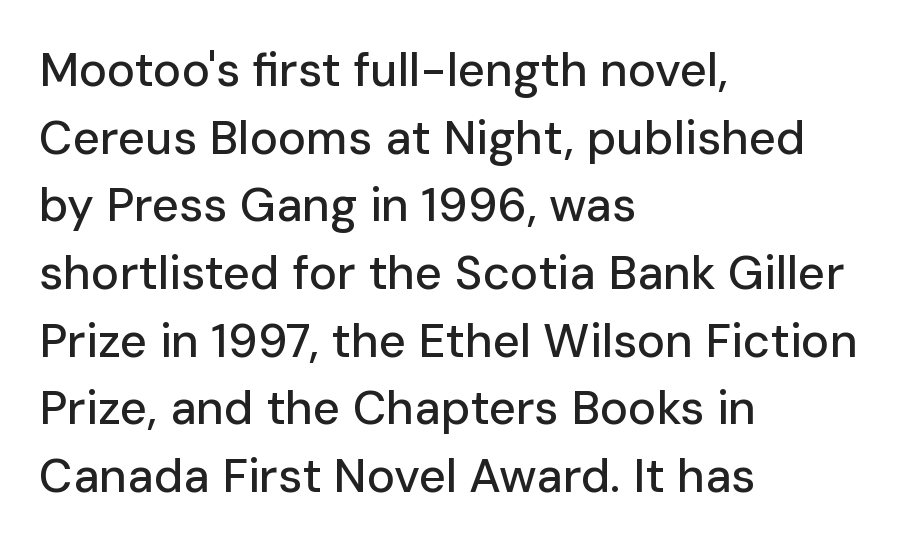
Q: Is the text italic (slanted)? A: No, it is upright.
Q: Is the typeface a serif or a sans-serif typeface? A: Sans-serif.
Q: Is the text underlined? A: No.
Q: How is the paragraph aligned? A: Left-aligned.
Q: Is the spacing between letters normal or unusually wide? A: Normal.
Q: Is the spacing between lines tight, normal or loose? A: Normal.
Q: Width (condensed, normal, or wide)? A: Normal.
Q: Stroke contrast? A: Low.
Q: x-height? A: Medium.
Q: Monospaced? A: No.
